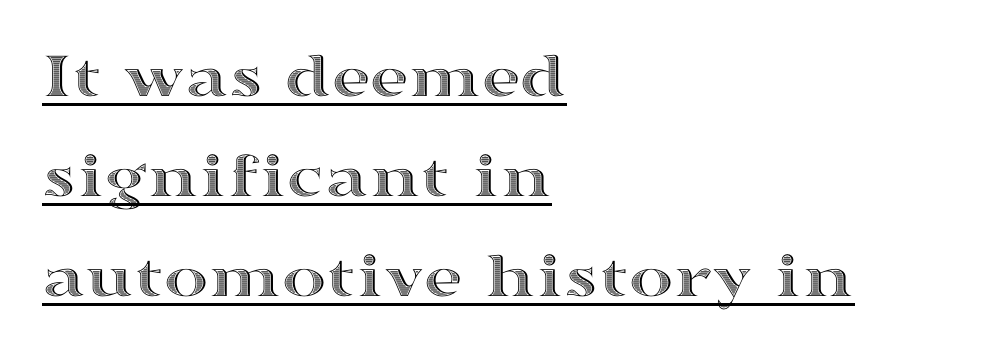
Letter spacing: default. The typography opts for an upright posture over an oblique one. Underlined type. A normal amount of white space separates one row of letters from the next. Here the designer chose a conventional face with non-uniform glyph widths.
